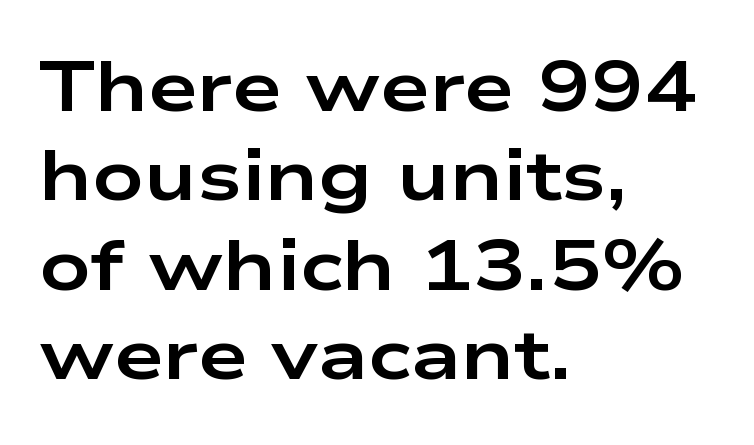
The image shows 71 px bold, wide sans-serif type, upright; set left-aligned, normal line spacing (1.26x), normal letter spacing, not underlined; low stroke contrast and a medium x-height.
